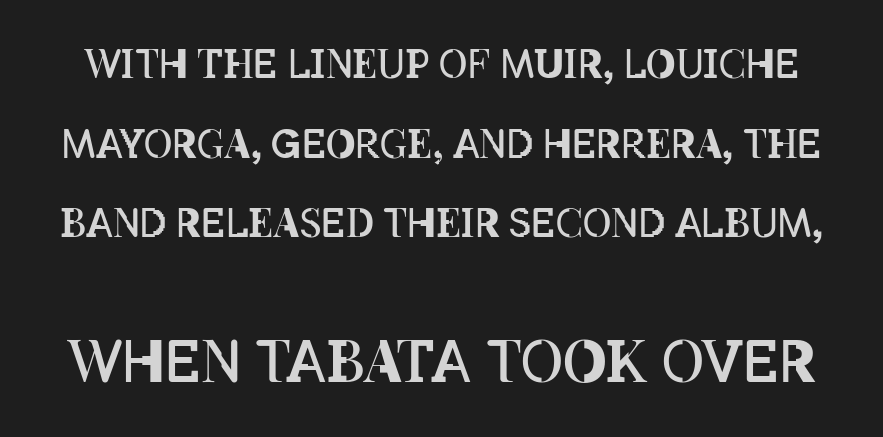
Two sizes are in play, and the larger belongs to the second block. Honestly, there is no underline to notice here at all. The letters look calm and open, with moderate or lighter stems. The horizontal fit of the characters is conventional and even. If you measured baseline to baseline, you'd find a long distance. Each letter keeps its own natural width here, so spacing adapts to shape.
